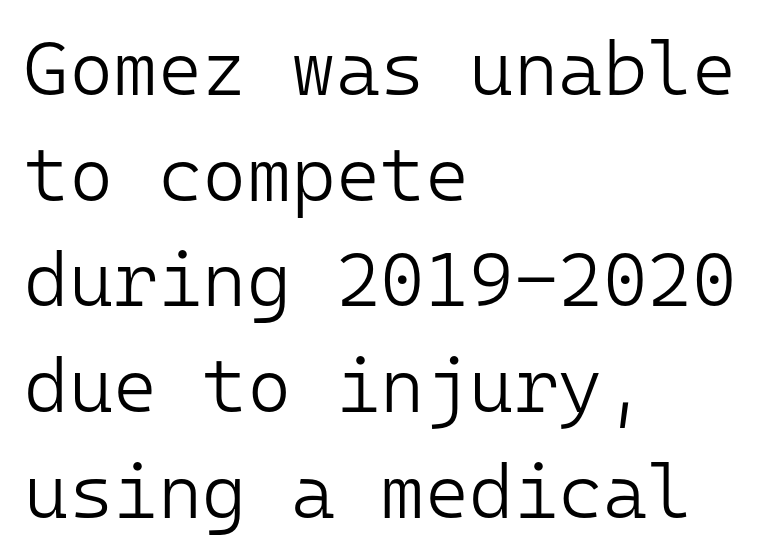
{"serif": "no", "italic": "no", "bold": "no", "weight": "light", "width": "normal", "stroke_contrast": "low", "x_height": "medium", "monospaced": "yes", "underline": "no", "align": "left", "line_spacing": "normal", "line_spacing_ratio": 1.39, "letter_spacing": "normal", "letter_spacing_em": 0.0, "glyph_px": 76}
